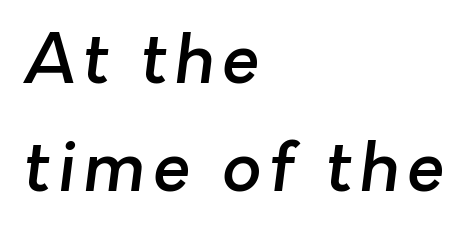
The typesetter chose a ragged-right arrangement here. Descender tails drop into unmarked territory. A normal amount of white space separates one row of letters from the next. Unlike a traditional serif, this face leaves its strokes unadorned. Spacing verdict: proportional, widths tailored to each character. Set as a demibold, roughly 600 on the weight scale.
